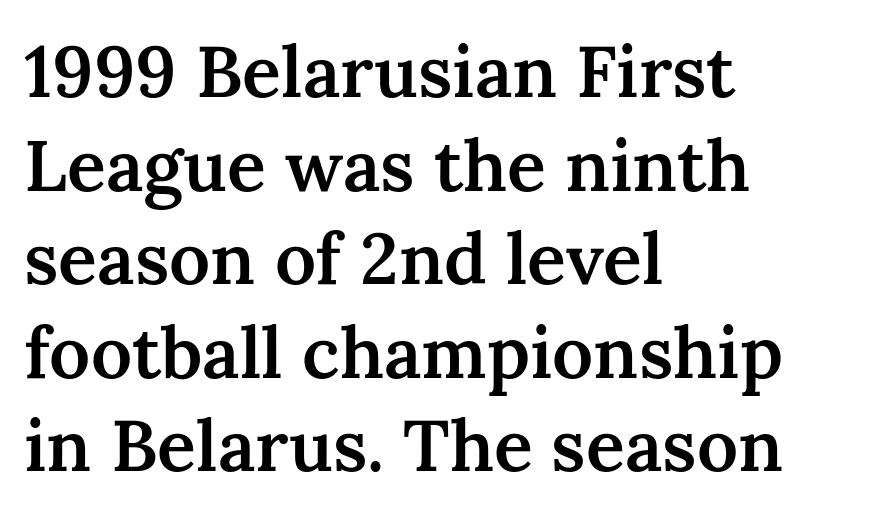
The image shows 72 px semibold serif type, upright; set left-aligned, normal line spacing (1.3x), normal letter spacing, not underlined; medium stroke contrast and a medium x-height.
